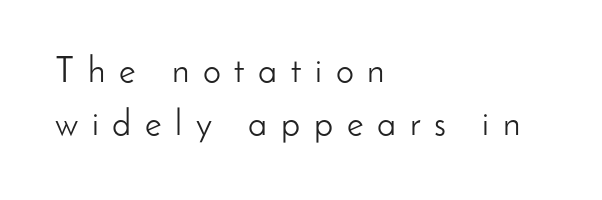
Posture: vertical. The passage shown is typed in a proportional face where columns would drift. Descenders are the only things crossing below the line. Line starts are locked; line ends wander. Caption: expanded tracking, letters set apart. Normally led — the rows are evenly, conventionally spaced.
